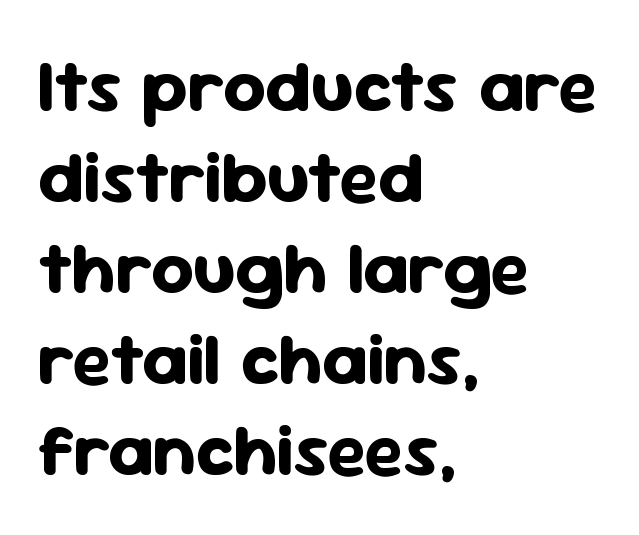
This sample uses an upright cut, with every glyph sitting square on the baseline. This sample has the flowing, uneven cadence of proportional lettering. The passage shown is emphatically bold. Does extra space separate the letters? No, they use regular spacing.
